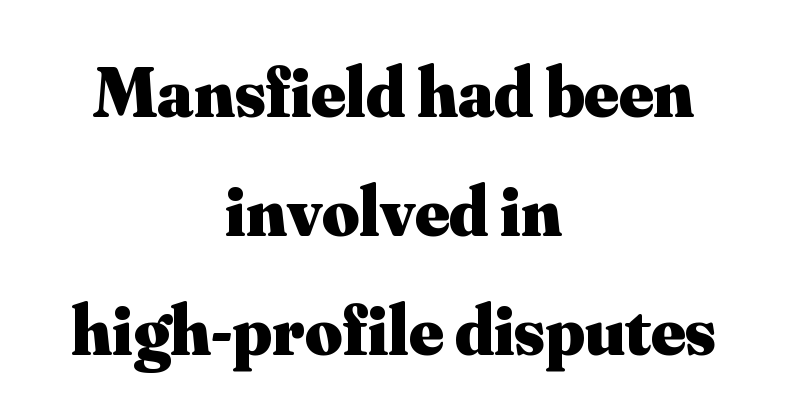
Q: Is the text bold? A: Yes.
Q: Is the text italic (slanted)? A: No, it is upright.
Q: Is the typeface a serif or a sans-serif typeface? A: Serif.
Q: Is the text underlined? A: No.
Q: How is the paragraph aligned? A: Centered.
Q: Is the spacing between letters normal or unusually wide? A: Normal.
Q: Is the spacing between lines tight, normal or loose? A: Normal.
Q: Width (condensed, normal, or wide)? A: Normal.
Q: Stroke contrast? A: Medium.
Q: x-height? A: Small.
Q: Monospaced? A: No.
